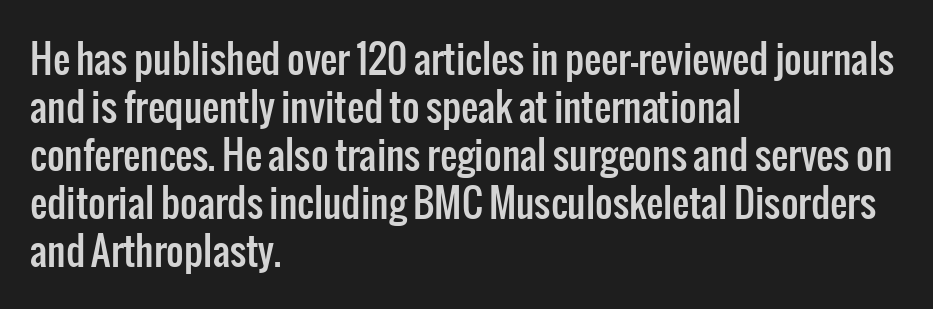
Quick note: interline space is typical. Does the copy run flush right? No — it runs flush left. Is this a fixed-width face? No — the glyphs have proportional, varying widths. Look at the tracking — it's just the regular setting, nothing added. Classification — sans serif. Plain, unruled lines of type.
